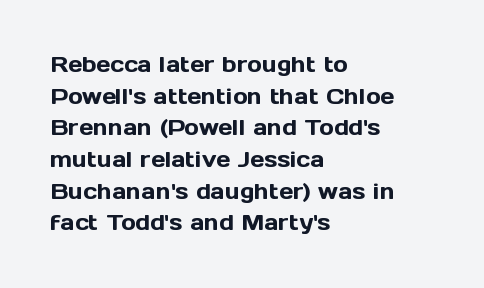
Q: Is the text italic (slanted)? A: No, it is upright.
Q: Is the text underlined? A: No.
Q: How is the paragraph aligned? A: Left-aligned.
Q: Is the spacing between letters normal or unusually wide? A: Normal.
Q: Is the spacing between lines tight, normal or loose? A: Normal.
